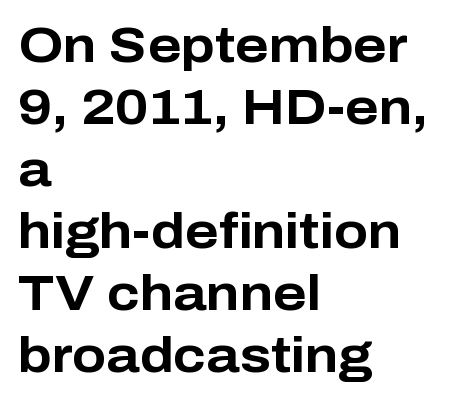
{"serif": "no", "italic": "no", "bold": "yes", "weight": "bold", "width": "normal", "stroke_contrast": "low", "x_height": "medium", "monospaced": "no", "underline": "no", "align": "left", "line_spacing_ratio": 1.24, "letter_spacing": "normal", "letter_spacing_em": 0.0, "glyph_px": 50}
